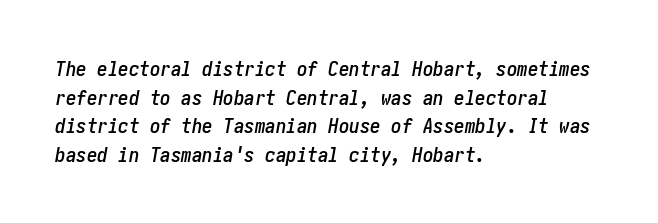
The image shows 21 px text type, italic (leaning right); set left-aligned, normal line spacing (1.36x), normal letter spacing, not underlined.
